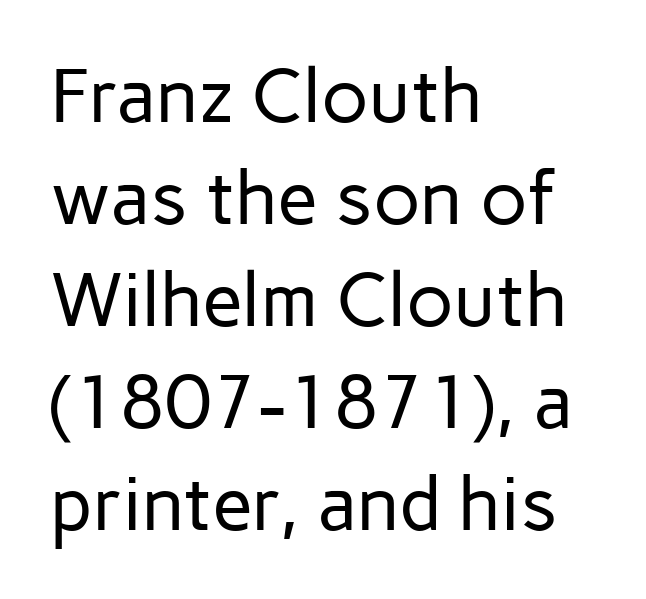
This sample is left-justified, so line endings fall wherever the words run out. Here the designer chose a conventional face with non-uniform glyph widths. This sample uses an upright cut, with every glyph sitting square on the baseline. Think standard paragraph weight, or any step lighter than that. Nobody drew a line under any word here. The font family rendered here belongs to the sans-serif group.
